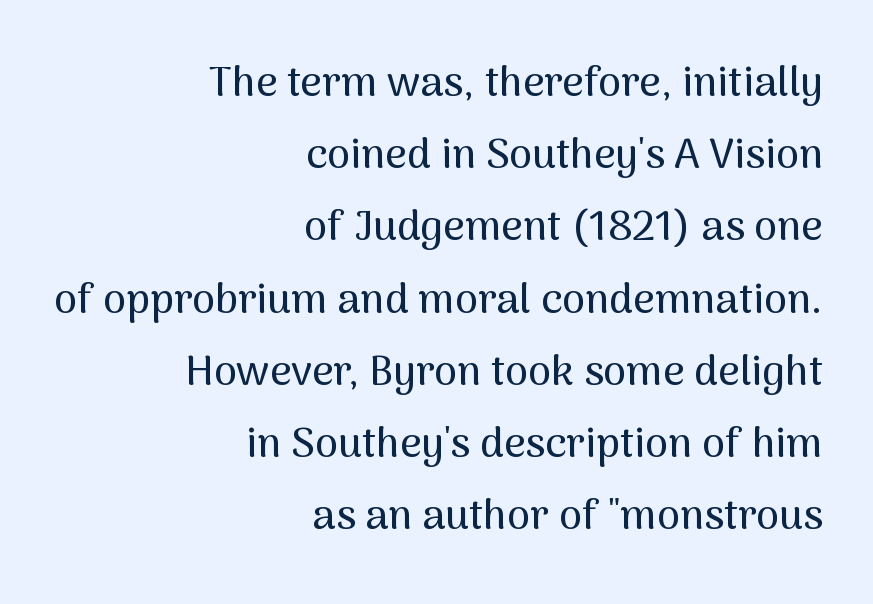
This rendering features lettering with no underline. Is the block centered? No — it sits flush against the right margin. Do the letters lean? They stand straight. Typographically, this falls in the sans-serif category.
